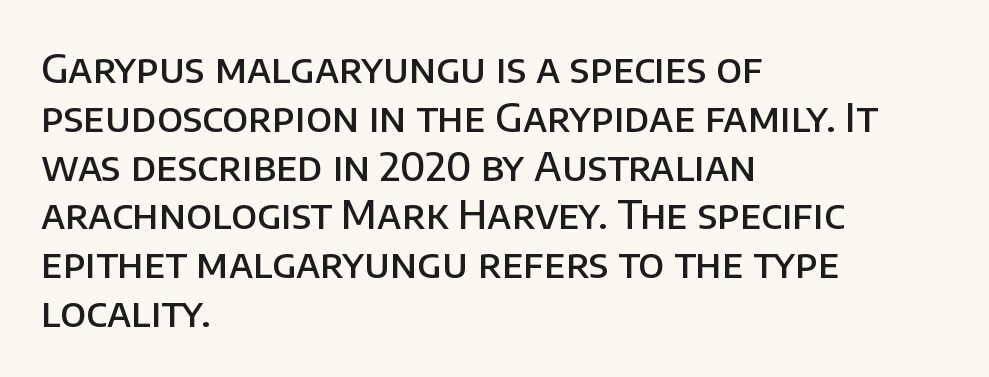
{"serif": "no", "italic": "no", "bold": "semi", "weight": "semibold", "width": "normal", "stroke_contrast": "low", "x_height": "large", "monospaced": "no", "underline": "no", "align": "left", "line_spacing_ratio": 1.22, "letter_spacing": "normal", "letter_spacing_em": 0.0, "glyph_px": 40}
